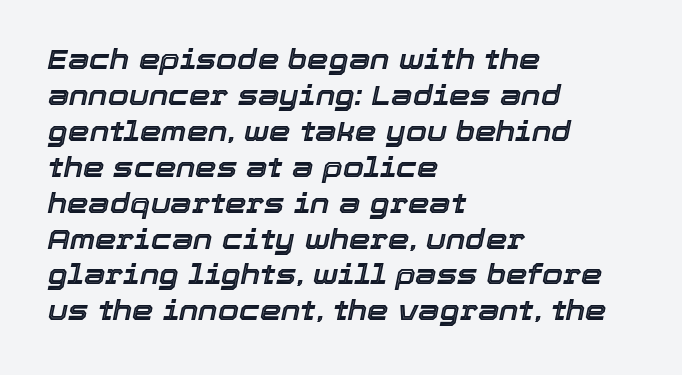
{"italic": "yes", "lean": "right", "slant_degrees": 12, "underline": "no", "align": "left", "line_spacing": "normal", "line_spacing_ratio": 1.33, "letter_spacing": "normal", "letter_spacing_em": 0.0, "glyph_px": 27}
